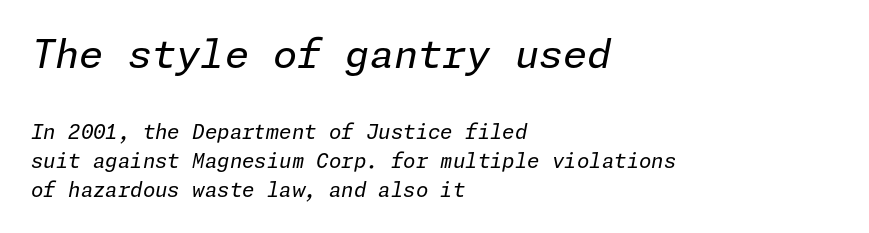
The image shows 39 px regular-weight type, italic (leaning right); set left-aligned, normal line spacing (1.47x), normal letter spacing, not underlined; the first (top) block is 1.95x larger; low stroke contrast and a medium x-height.
